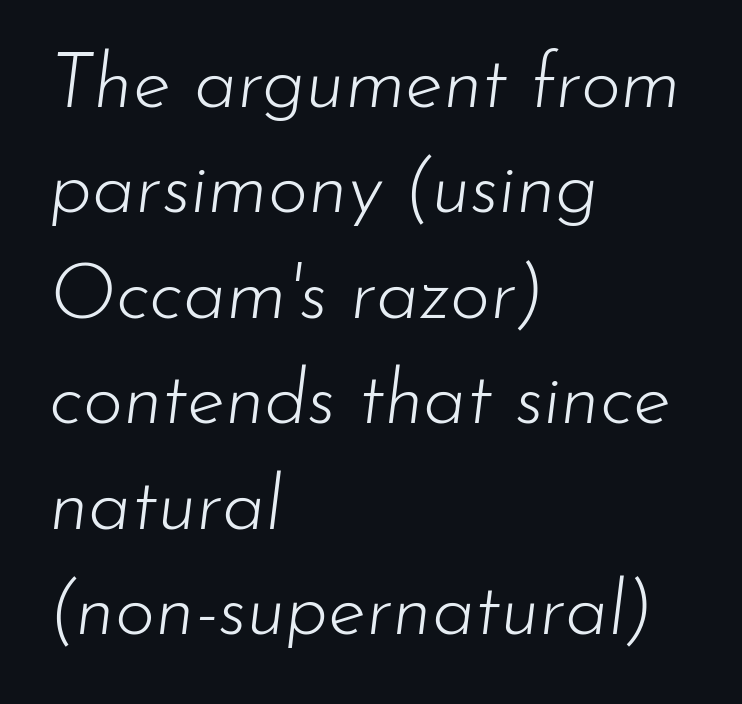
{"italic": "yes", "lean": "right", "slant_degrees": 7, "bold": "no", "weight": "light", "width": "normal", "stroke_contrast": "low", "x_height": "small", "monospaced": "no", "underline": "no", "align": "left", "line_spacing": "normal", "line_spacing_ratio": 1.37, "letter_spacing": "normal", "letter_spacing_em": 0.0, "glyph_px": 77}
